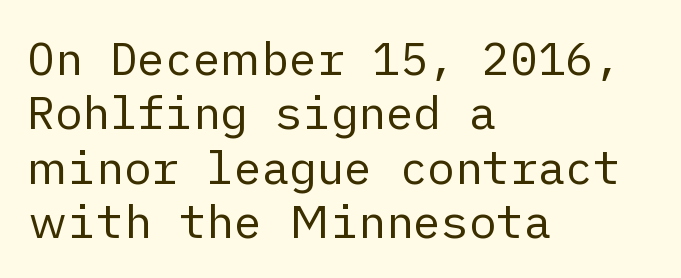
Left-aligned paragraph, ragged on the right. Are there feet on the stems? There aren't — it's a sans. The letterforms sit at book weight or below. This sample uses plain, unmodified letter spacing. Characters remain perfectly vertical along every line. A bare baseline throughout the passage.
